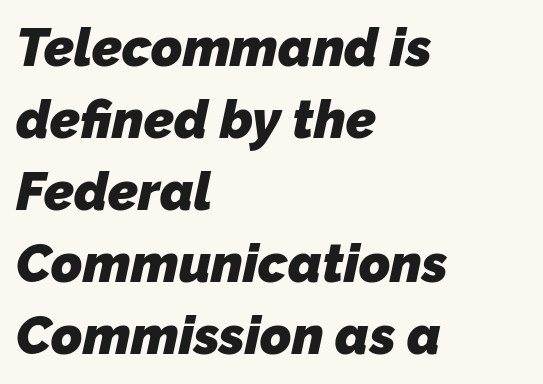
The image shows 53 px heavy sans-serif type; set left-aligned, normal line spacing (1.36x), normal letter spacing, not underlined; low stroke contrast and a medium x-height.
